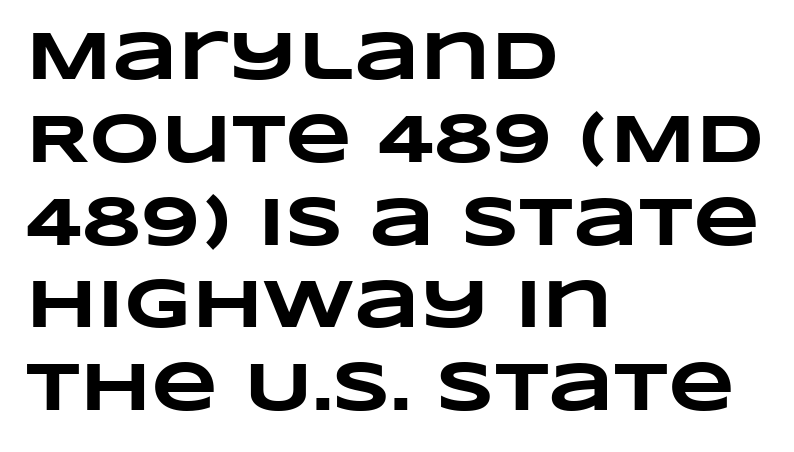
Q: Is the text bold? A: Yes.
Q: Is the text underlined? A: No.
Q: How is the paragraph aligned? A: Left-aligned.
Q: Is the spacing between letters normal or unusually wide? A: Normal.
Q: Width (condensed, normal, or wide)? A: Wide.
Q: Stroke contrast? A: Low.
Q: x-height? A: Large.
Q: Monospaced? A: No.
